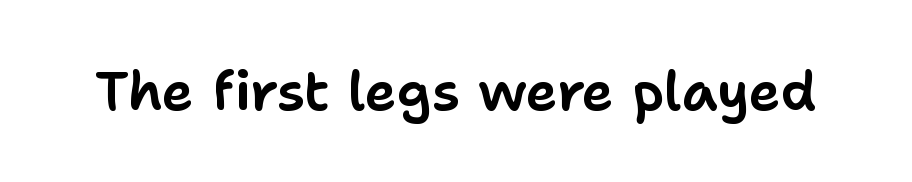
{"serif": "no", "italic": "no", "width": "normal", "stroke_contrast": "low", "x_height": "medium", "monospaced": "no", "underline": "no", "letter_spacing": "normal", "letter_spacing_em": 0.0, "glyph_px": 54}
